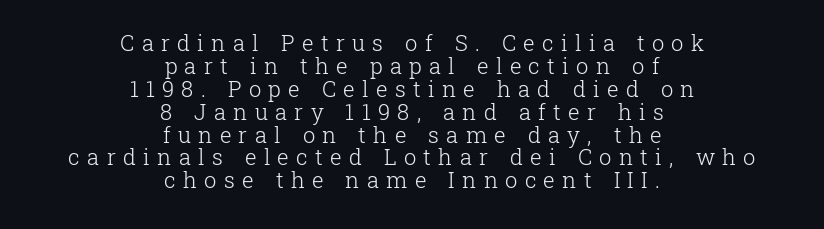
Horizontal bands of white between lines are thin slivers. The weight would be labelled regular, book, light, or lighter still. Substantial extra tracking has been applied to these lines. Vertical strokes here are truly vertical. Notice how the passage keeps no hard edge, just a central spine. Letters rest on an invisible, unmarked baseline.
